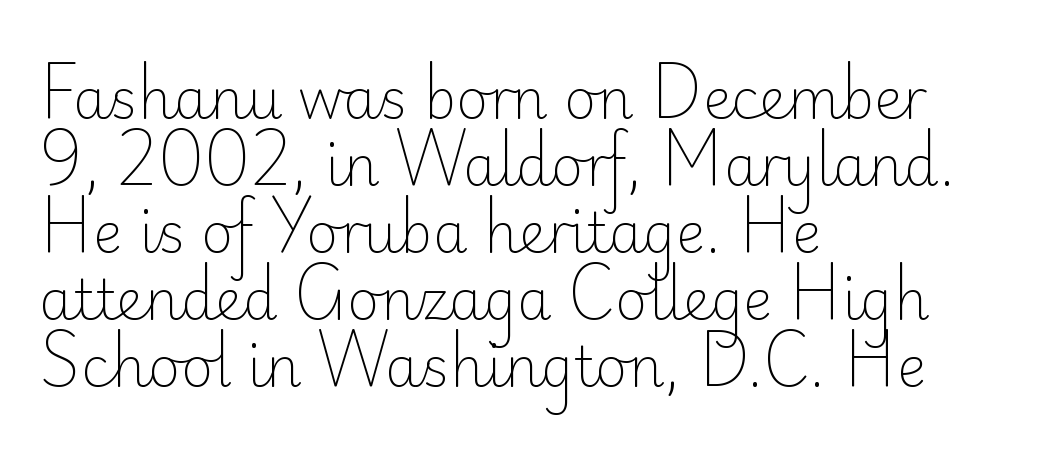
Q: Is the text bold? A: No.
Q: Is the text italic (slanted)? A: No, it is upright.
Q: Is the typeface a serif or a sans-serif typeface? A: Sans-serif.
Q: Is the text underlined? A: No.
Q: How is the paragraph aligned? A: Left-aligned.
Q: Is the spacing between letters normal or unusually wide? A: Normal.
Q: Width (condensed, normal, or wide)? A: Normal.
Q: Stroke contrast? A: Low.
Q: x-height? A: Small.
Q: Monospaced? A: No.
